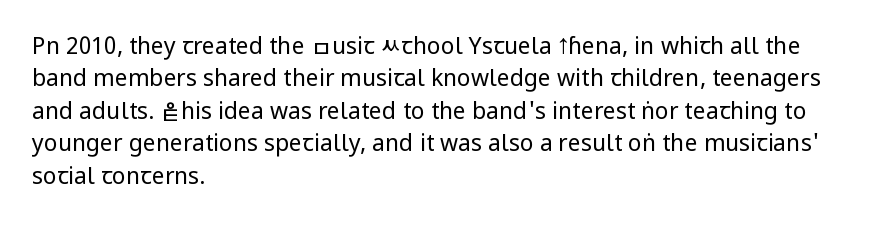
{"italic": "no", "bold": "no", "underline": "no", "align": "left", "line_spacing": "normal", "line_spacing_ratio": 1.41, "letter_spacing": "normal", "letter_spacing_em": 0.0, "glyph_px": 23}
